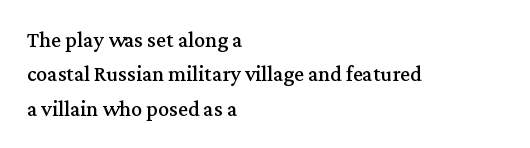
{"italic": "no", "underline": "no", "align": "left", "line_spacing": "normal", "line_spacing_ratio": 1.56, "letter_spacing": "normal", "letter_spacing_em": 0.0, "glyph_px": 22}
